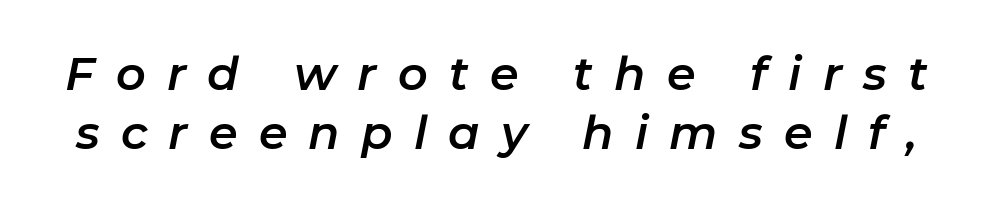
Q: Is the text italic (slanted)? A: Yes, it leans right by about 11 degrees.
Q: Is the text underlined? A: No.
Q: Is the spacing between letters normal or unusually wide? A: Unusually wide.
Q: Is the spacing between lines tight, normal or loose? A: Normal.
Q: Width (condensed, normal, or wide)? A: Normal.
Q: Stroke contrast? A: Low.
Q: x-height? A: Medium.
Q: Monospaced? A: No.
